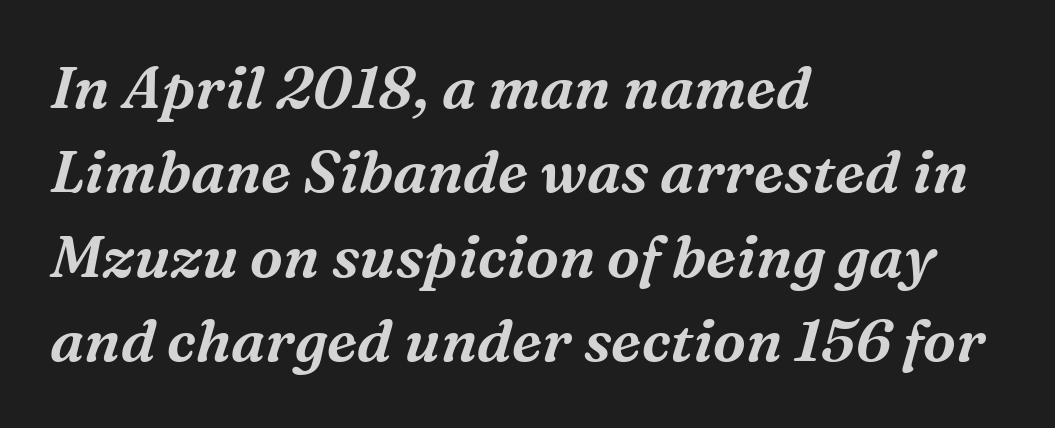
The image shows 59 px serif type, italic (leaning right); set left-aligned, normal line spacing (1.43x), normal letter spacing, not underlined; medium stroke contrast and a medium x-height.
